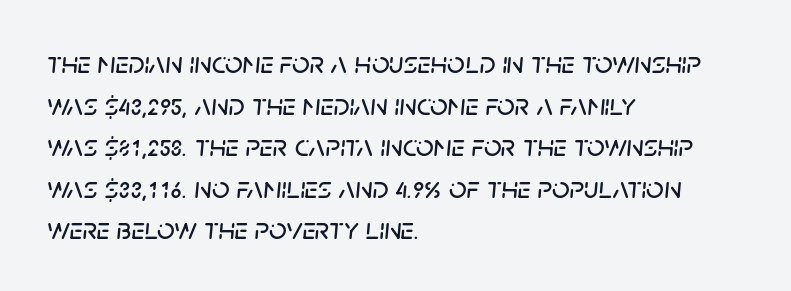
Q: Is the text italic (slanted)? A: Yes, it leans right by about 5 degrees.
Q: Is the text underlined? A: No.
Q: How is the paragraph aligned? A: Left-aligned.
Q: Is the spacing between letters normal or unusually wide? A: Normal.
Q: Is the spacing between lines tight, normal or loose? A: Normal.
Q: Width (condensed, normal, or wide)? A: Normal.
Q: Stroke contrast? A: Low.
Q: x-height? A: Large.
Q: Monospaced? A: No.
